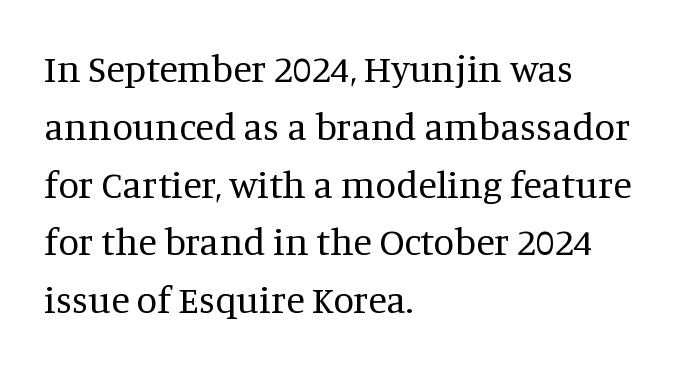
The image shows 38 px regular-weight serif type, upright; set left-aligned, normal line spacing (1.52x), normal letter spacing, not underlined; medium stroke contrast and a large x-height.
